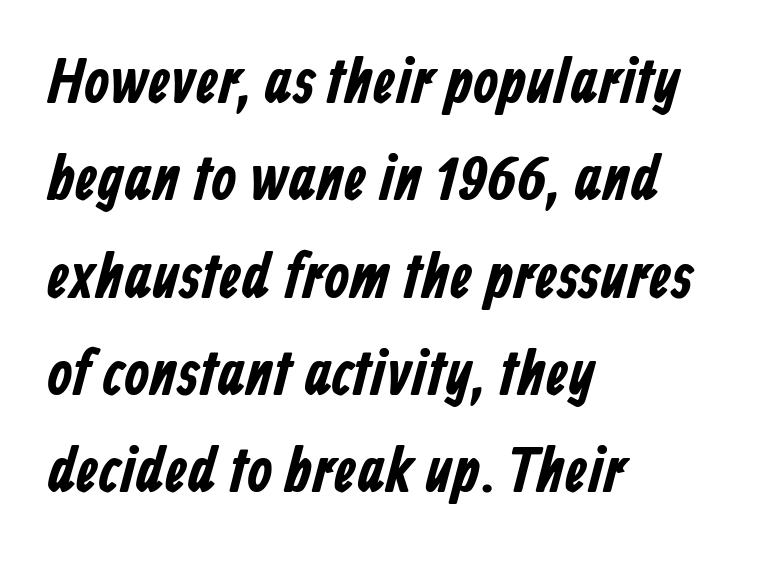
Q: Is the typeface a serif or a sans-serif typeface? A: Sans-serif.
Q: Is the text underlined? A: No.
Q: How is the paragraph aligned? A: Left-aligned.
Q: Is the spacing between letters normal or unusually wide? A: Normal.
Q: Is the spacing between lines tight, normal or loose? A: Normal.
Q: Width (condensed, normal, or wide)? A: Condensed.
Q: Stroke contrast? A: Low.
Q: x-height? A: Medium.
Q: Monospaced? A: No.
